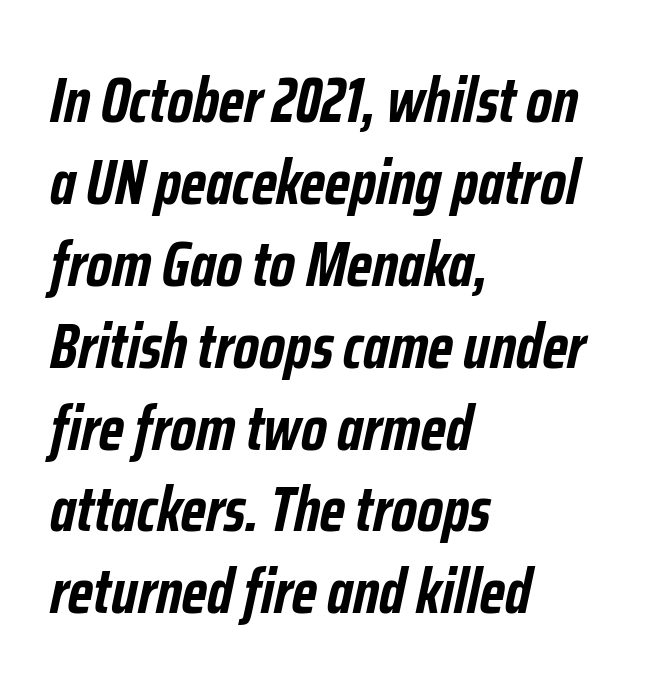
The image shows 63 px semibold, condensed type, italic (leaning right); set left-aligned, normal line spacing (1.3x), normal letter spacing, not underlined; low stroke contrast and a medium x-height.
